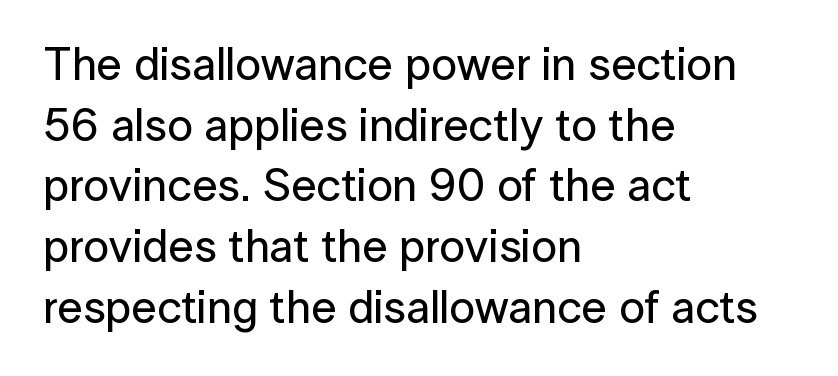
Q: Is the text italic (slanted)? A: No, it is upright.
Q: Is the typeface a serif or a sans-serif typeface? A: Sans-serif.
Q: Is the text underlined? A: No.
Q: How is the paragraph aligned? A: Left-aligned.
Q: Is the spacing between letters normal or unusually wide? A: Normal.
Q: Is the spacing between lines tight, normal or loose? A: Normal.
Q: Width (condensed, normal, or wide)? A: Normal.
Q: Stroke contrast? A: Low.
Q: x-height? A: Medium.
Q: Monospaced? A: No.
